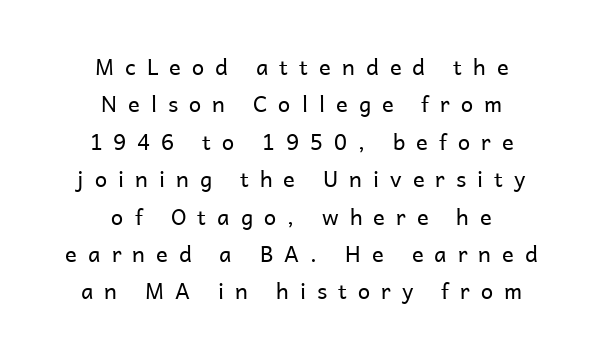
{"italic": "no", "bold": "no", "underline": "no", "align": "center", "line_spacing": "normal", "line_spacing_ratio": 1.7, "letter_spacing": "wide", "letter_spacing_em": 0.5, "glyph_px": 22}
